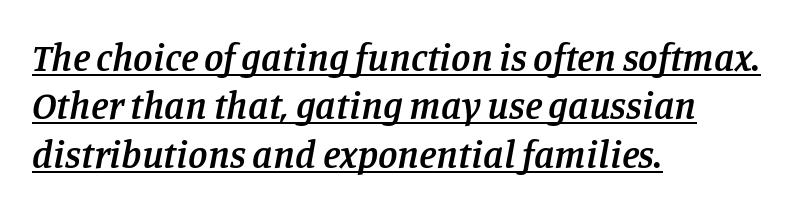
The image shows 39 px semibold serif type, italic (leaning right); set left-aligned, line spacing 1.24x, normal letter spacing, underlined; low stroke contrast and a large x-height.
